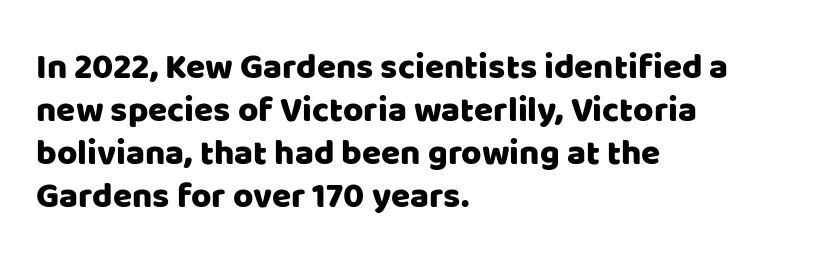
The image shows 35 px sans-serif type, upright; set left-aligned, line spacing 1.23x, normal letter spacing, not underlined; low stroke contrast and a large x-height.
